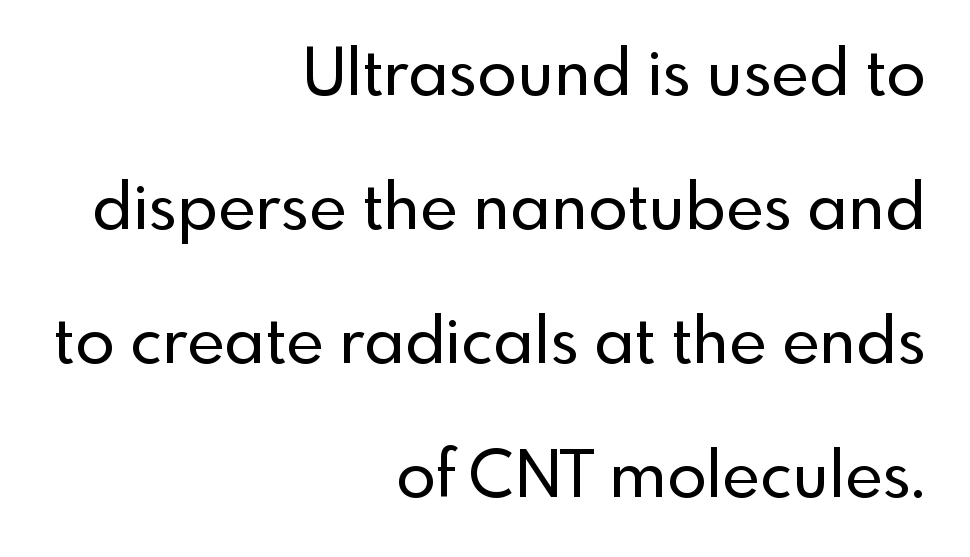
Q: Is the text italic (slanted)? A: No, it is upright.
Q: Is the typeface a serif or a sans-serif typeface? A: Sans-serif.
Q: Is the text underlined? A: No.
Q: How is the paragraph aligned? A: Right-aligned.
Q: Is the spacing between letters normal or unusually wide? A: Normal.
Q: Is the spacing between lines tight, normal or loose? A: Loose.
Q: Width (condensed, normal, or wide)? A: Normal.
Q: x-height? A: Small.
Q: Monospaced? A: No.
